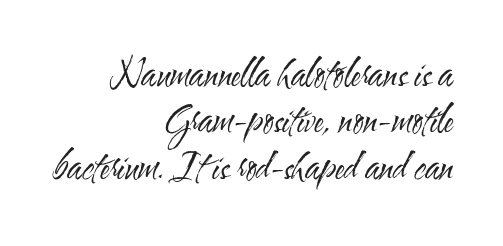
Is this a fixed-width face? No — the glyphs have proportional, varying widths. Typeset ragged left — the right edge is the straight one. Normally led — the rows are evenly, conventionally spaced. There is no visible air inserted between adjacent glyphs.
